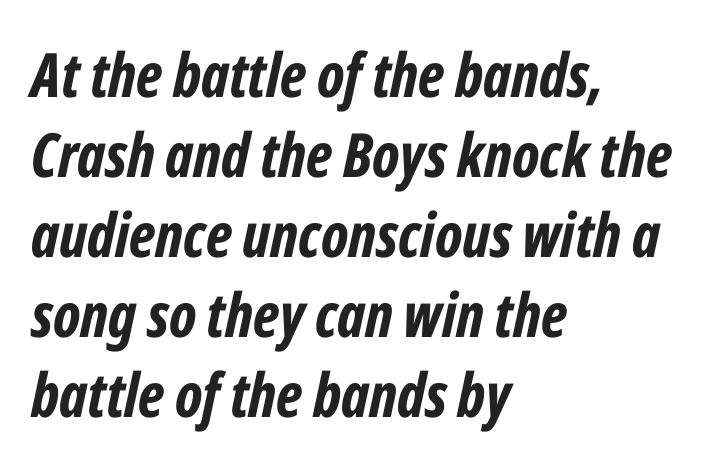
The image shows 61 px bold, condensed type, italic (leaning right); set left-aligned, normal line spacing (1.31x), normal letter spacing, not underlined; low stroke contrast and a medium x-height.
